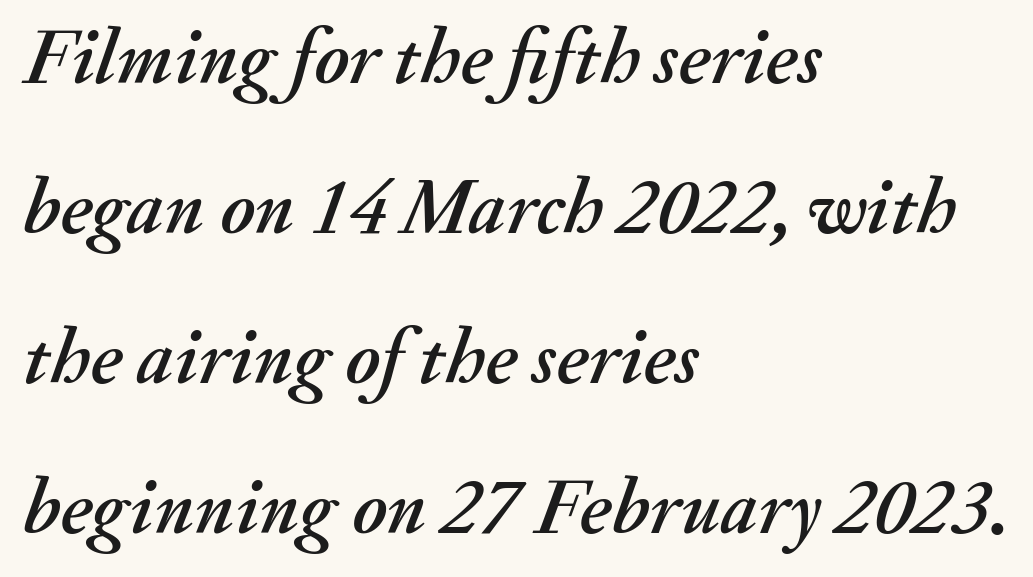
Q: Is the text italic (slanted)? A: Yes, it leans right by about 20 degrees.
Q: Is the text underlined? A: No.
Q: How is the paragraph aligned? A: Left-aligned.
Q: Is the spacing between letters normal or unusually wide? A: Normal.
Q: Is the spacing between lines tight, normal or loose? A: Loose.
Q: Width (condensed, normal, or wide)? A: Normal.
Q: Stroke contrast? A: Medium.
Q: x-height? A: Small.
Q: Monospaced? A: No.
